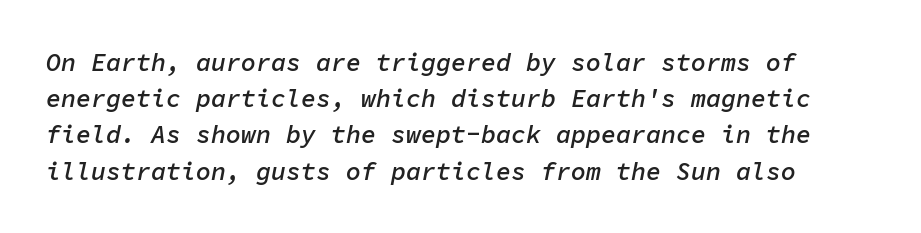
Q: Is the text bold? A: Semi-bold.
Q: Is the text italic (slanted)? A: Yes, it leans right by about 11 degrees.
Q: Is the text underlined? A: No.
Q: Is the spacing between letters normal or unusually wide? A: Normal.
Q: Is the spacing between lines tight, normal or loose? A: Normal.
